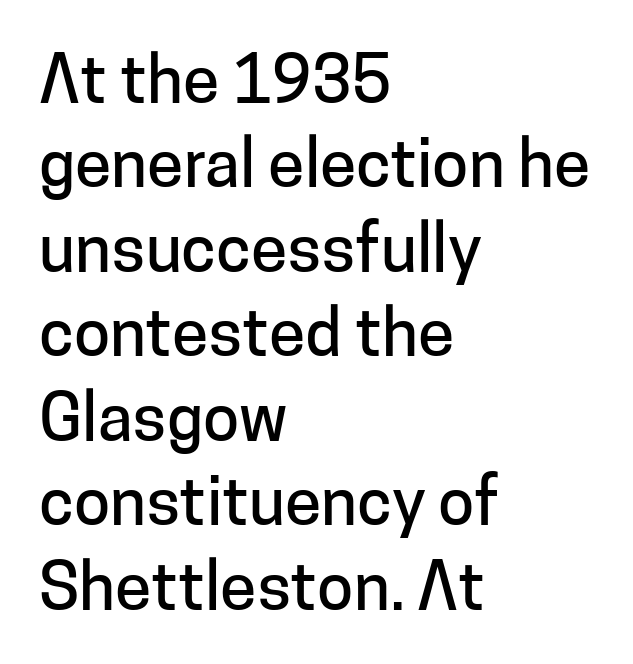
Q: Is the text italic (slanted)? A: No, it is upright.
Q: Is the typeface a serif or a sans-serif typeface? A: Sans-serif.
Q: Is the text underlined? A: No.
Q: How is the paragraph aligned? A: Left-aligned.
Q: Is the spacing between letters normal or unusually wide? A: Normal.
Q: Is the spacing between lines tight, normal or loose? A: Normal.
Q: Width (condensed, normal, or wide)? A: Normal.
Q: Stroke contrast? A: Low.
Q: x-height? A: Medium.
Q: Monospaced? A: No.
